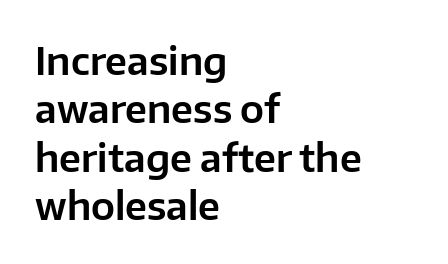
Q: Is the text italic (slanted)? A: No, it is upright.
Q: Is the typeface a serif or a sans-serif typeface? A: Sans-serif.
Q: Is the text underlined? A: No.
Q: How is the paragraph aligned? A: Left-aligned.
Q: Is the spacing between letters normal or unusually wide? A: Normal.
Q: Is the spacing between lines tight, normal or loose? A: Normal.
Q: Width (condensed, normal, or wide)? A: Normal.
Q: Stroke contrast? A: Low.
Q: x-height? A: Medium.
Q: Monospaced? A: No.
